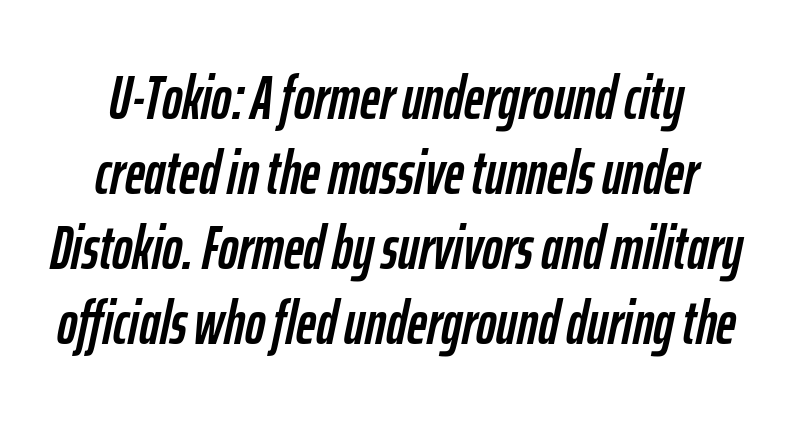
Looks like regular typesetting: each glyph gets only the width it needs. Type without underlining. Look at the tracking — it's just the regular setting, nothing added. Would a proofreader flag this as italicized? Yes.
